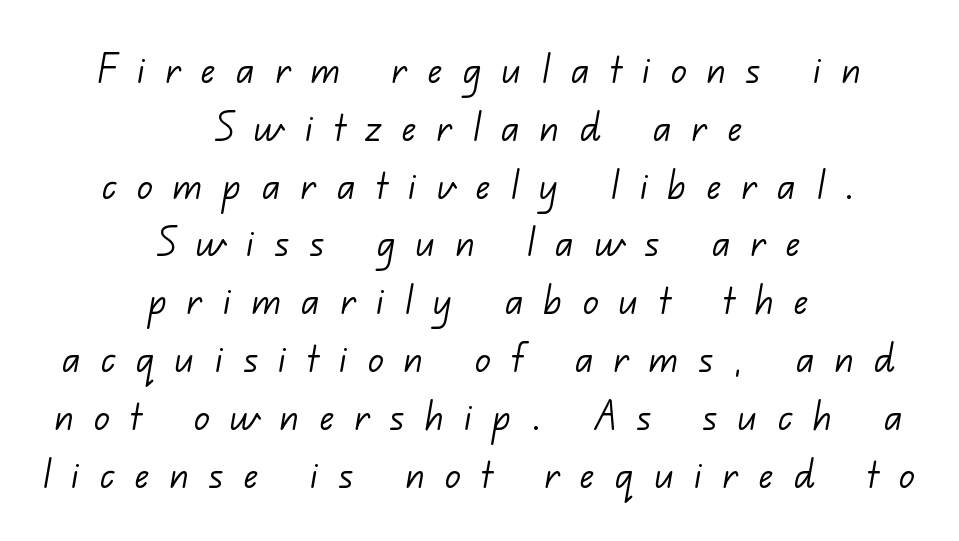
Q: Is the text bold? A: No.
Q: Is the typeface a serif or a sans-serif typeface? A: Sans-serif.
Q: Is the text underlined? A: No.
Q: How is the paragraph aligned? A: Centered.
Q: Is the spacing between letters normal or unusually wide? A: Unusually wide.
Q: Width (condensed, normal, or wide)? A: Normal.
Q: Stroke contrast? A: Low.
Q: x-height? A: Small.
Q: Monospaced? A: No.
